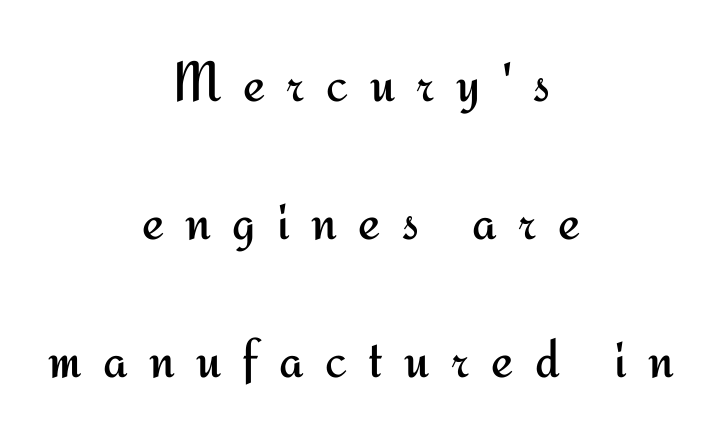
Q: Is the text bold? A: No.
Q: Is the text italic (slanted)? A: No, it is upright.
Q: Is the typeface a serif or a sans-serif typeface? A: Sans-serif.
Q: Is the text underlined? A: No.
Q: How is the paragraph aligned? A: Centered.
Q: Is the spacing between letters normal or unusually wide? A: Unusually wide.
Q: Is the spacing between lines tight, normal or loose? A: Loose.
Q: Width (condensed, normal, or wide)? A: Normal.
Q: Stroke contrast? A: Medium.
Q: x-height? A: Small.
Q: Monospaced? A: No.
